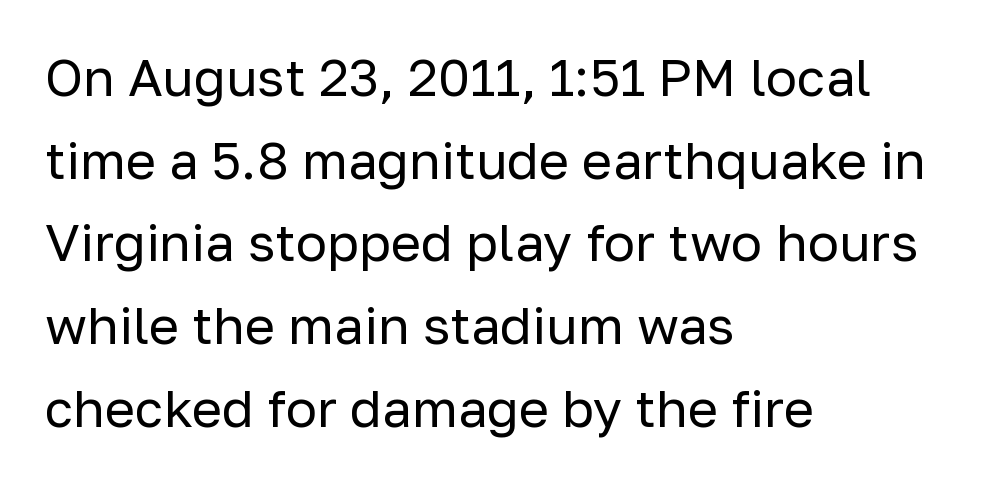
The image shows 52 px regular-weight sans-serif type, upright; set left-aligned, normal line spacing (1.59x), normal letter spacing, not underlined; low stroke contrast and a medium x-height.
